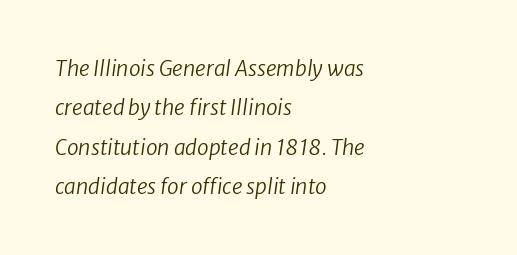
{"bold": "no", "underline": "no", "align": "left", "line_spacing_ratio": 1.87, "letter_spacing": "normal", "letter_spacing_em": 0.0, "glyph_px": 21}
